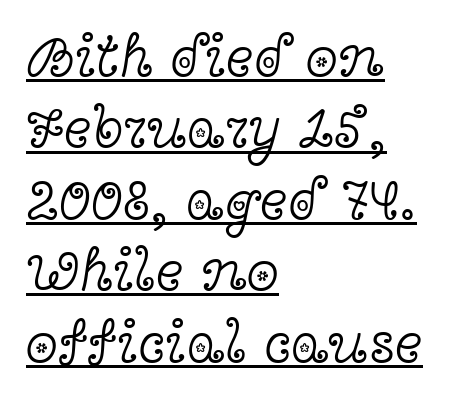
The image shows 59 px light, wide serif type, upright; set left-aligned, line spacing 1.21x, normal letter spacing, underlined; a medium x-height.
